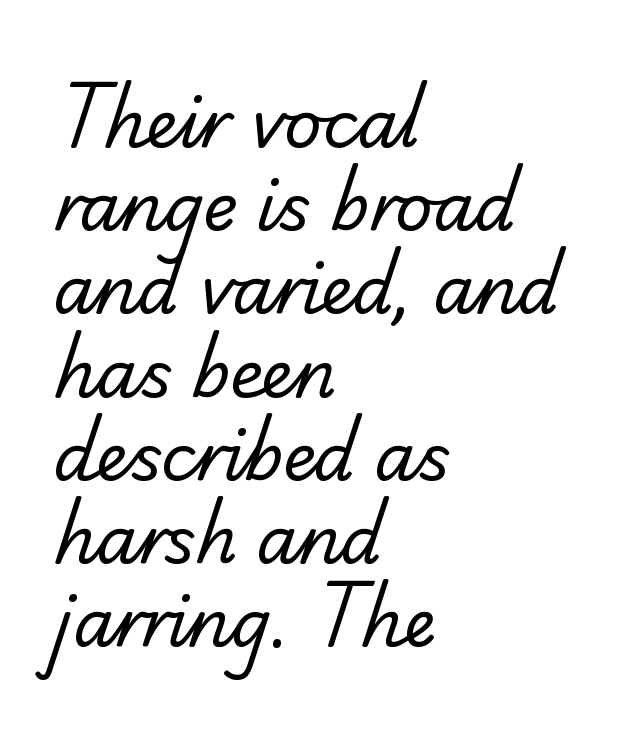
The image shows 65 px regular-weight serif type; set left-aligned, normal line spacing (1.28x), normal letter spacing, not underlined; low stroke contrast and a small x-height.
